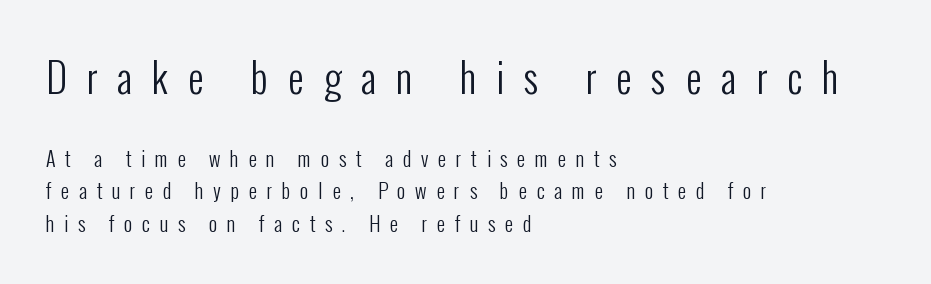
The text block is weighted toward the left margin, trailing off unevenly rightward. The rows are spaced the way most documents space them. What stands out about the letter spacing? Its width — letters are far apart. The passage shown is not bold in any degree. Upright lettering throughout.
